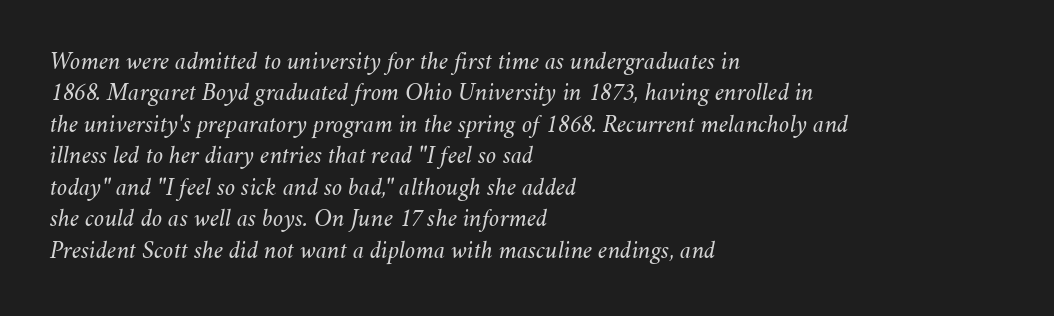
The image shows 26 px text type, italic (leaning right); set left-aligned, line spacing 1.21x, normal letter spacing, not underlined.
